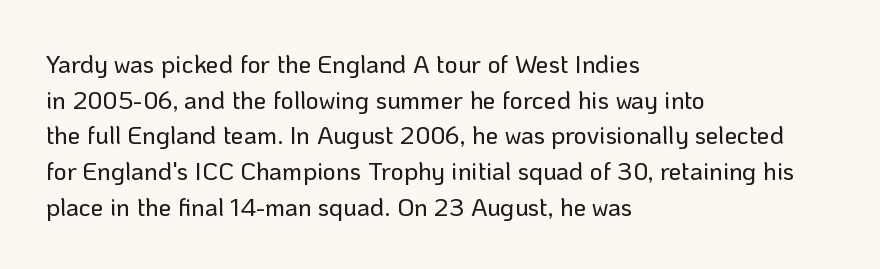
Glyph-to-glyph distance matches everyday printed text. The baseline area is clear. These lines are set flush left with a ragged right edge. Designer's note — italics off, roman on. The rendering uses a moderate line-height, typical for paragraphs.
